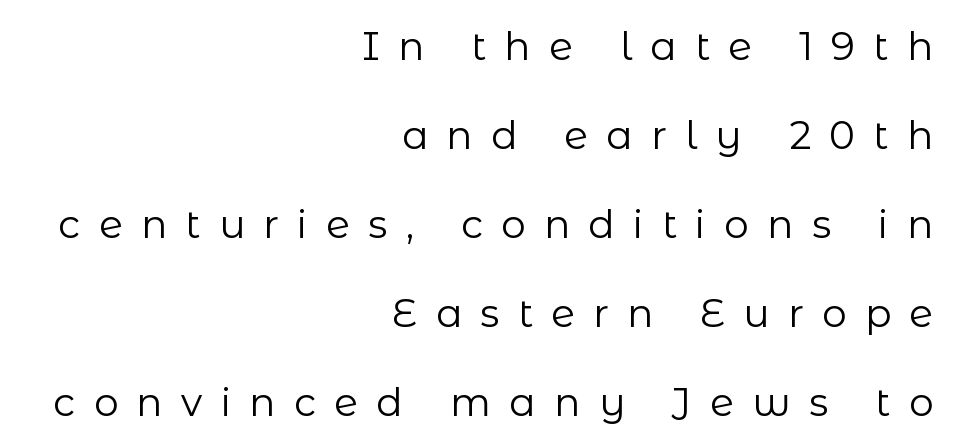
Q: Is the text bold? A: No.
Q: Is the text italic (slanted)? A: No, it is upright.
Q: Is the typeface a serif or a sans-serif typeface? A: Sans-serif.
Q: Is the text underlined? A: No.
Q: How is the paragraph aligned? A: Right-aligned.
Q: Is the spacing between letters normal or unusually wide? A: Unusually wide.
Q: Is the spacing between lines tight, normal or loose? A: Loose.
Q: Width (condensed, normal, or wide)? A: Normal.
Q: Stroke contrast? A: Low.
Q: x-height? A: Medium.
Q: Monospaced? A: No.
